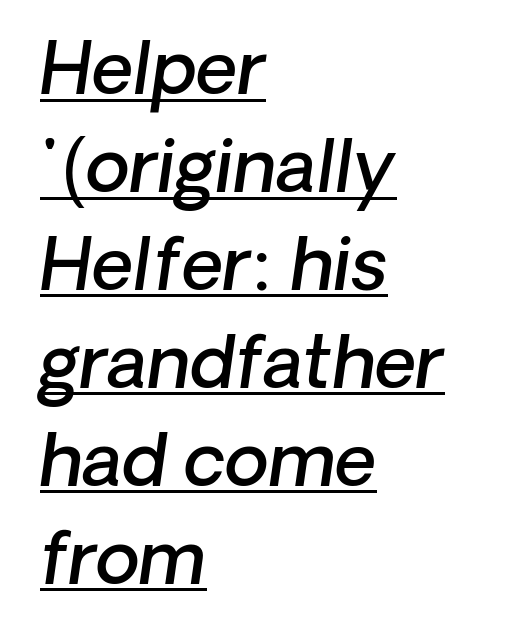
The image shows 72 px semibold type, italic (leaning right); set left-aligned, normal line spacing (1.36x), normal letter spacing, underlined; low stroke contrast and a medium x-height.
